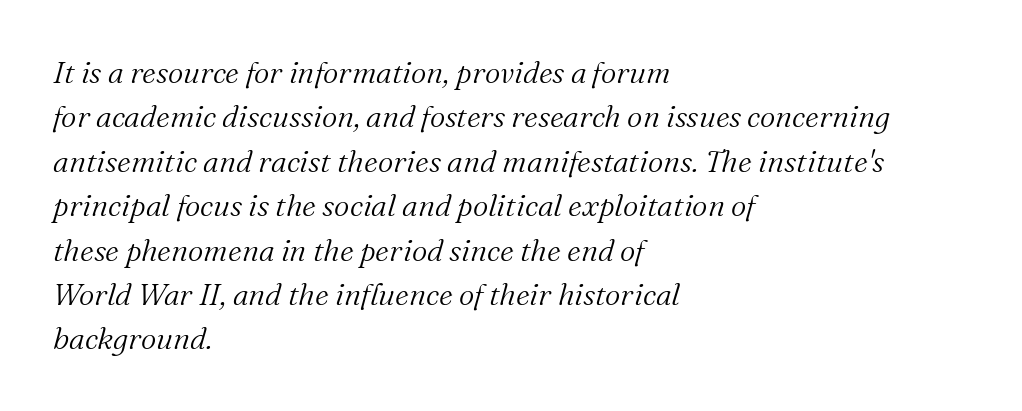
The horizontal fit of the characters is conventional and even. This is not heavy type; no bold has been used. Honestly, there is no underline to notice here at all. Normally led — the rows are evenly, conventionally spaced.
